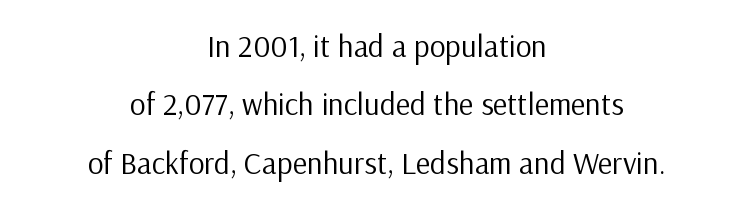
{"serif": "no", "italic": "no", "bold": "no", "weight": "regular", "width": "normal", "stroke_contrast": "low", "x_height": "medium", "monospaced": "no", "underline": "no", "align": "center", "line_spacing_ratio": 1.88, "letter_spacing": "normal", "letter_spacing_em": 0.0, "glyph_px": 31}
